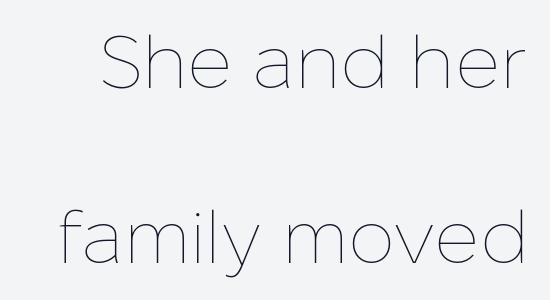
{"italic": "no", "bold": "no", "weight": "thin", "width": "normal", "stroke_contrast": "low", "x_height": "medium", "monospaced": "no", "underline": "no", "line_spacing": "loose", "line_spacing_ratio": 2.37, "letter_spacing": "normal", "letter_spacing_em": 0.0, "glyph_px": 74}
